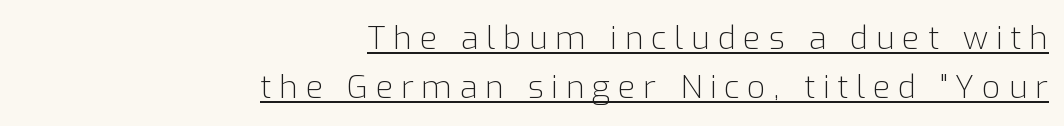
The image shows 32 px light sans-serif type, upright; set right-aligned, normal line spacing (1.54x), unusually wide letter spacing (+0.24 em), underlined; low stroke contrast and a medium x-height.
